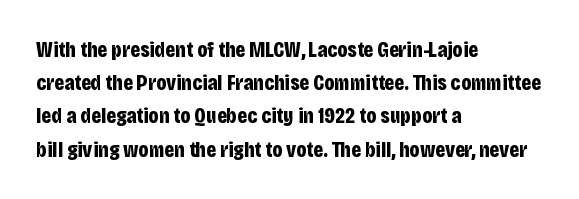
{"italic": "no", "bold": "yes", "underline": "no", "align": "left", "line_spacing": "normal", "line_spacing_ratio": 1.51, "letter_spacing": "normal", "letter_spacing_em": 0.0, "glyph_px": 22}
